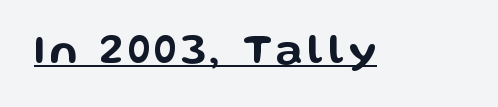
Q: Is the text italic (slanted)? A: No, it is upright.
Q: Is the typeface a serif or a sans-serif typeface? A: Sans-serif.
Q: Is the text underlined? A: Yes.
Q: Width (condensed, normal, or wide)? A: Wide.
Q: Stroke contrast? A: Low.
Q: x-height? A: Medium.
Q: Monospaced? A: No.
